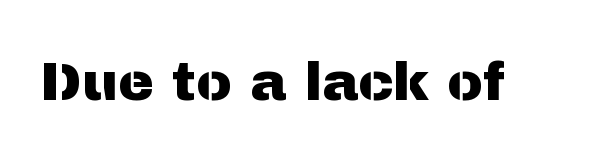
The image shows 54 px sans-serif type, upright; set normal letter spacing, not underlined; medium stroke contrast and a medium x-height.
